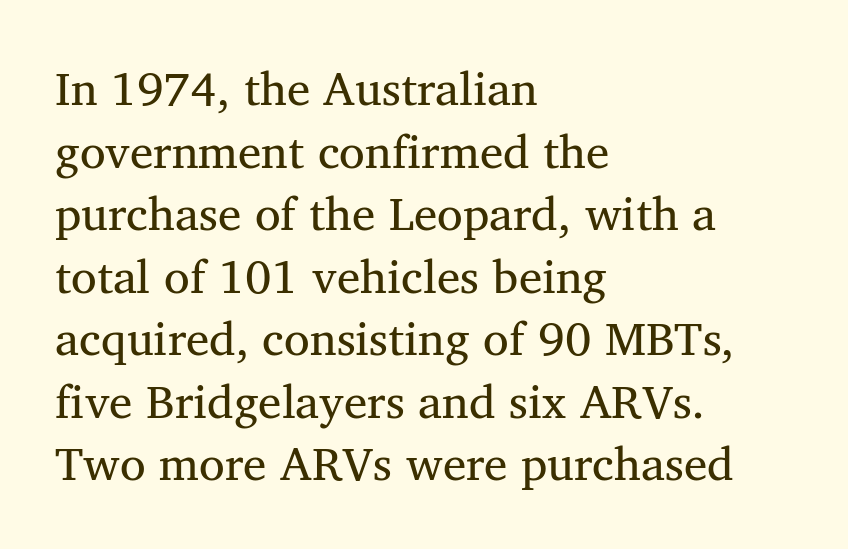
Summary of weight: not heavy and not bold. The rows are spaced the way most documents space them. The space beneath each line is pristine and unruled. Tracking here is standard; glyphs follow each other at the usual distance. Little horizontal feet cap the strokes, marking this as serif type. These lines are rendered in a variable-pitch font.
